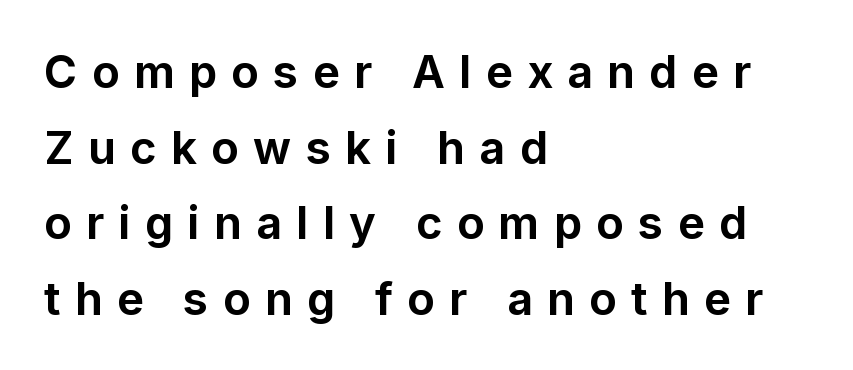
Type without underlining. A typesetter would call this leading conventional body-copy spacing. This sample has the flowing, uneven cadence of proportional lettering. Does the weight exceed regular? Yes, all the way to bold. Upright lettering throughout.
